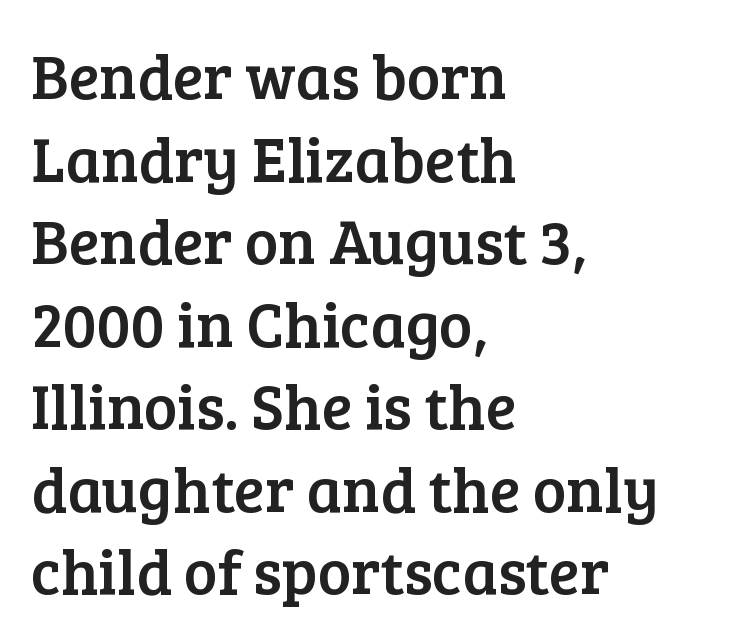
{"serif": "yes", "italic": "no", "width": "normal", "stroke_contrast": "low", "x_height": "medium", "monospaced": "no", "underline": "no", "align": "left", "line_spacing": "normal", "line_spacing_ratio": 1.31, "letter_spacing": "normal", "letter_spacing_em": 0.0, "glyph_px": 63}
